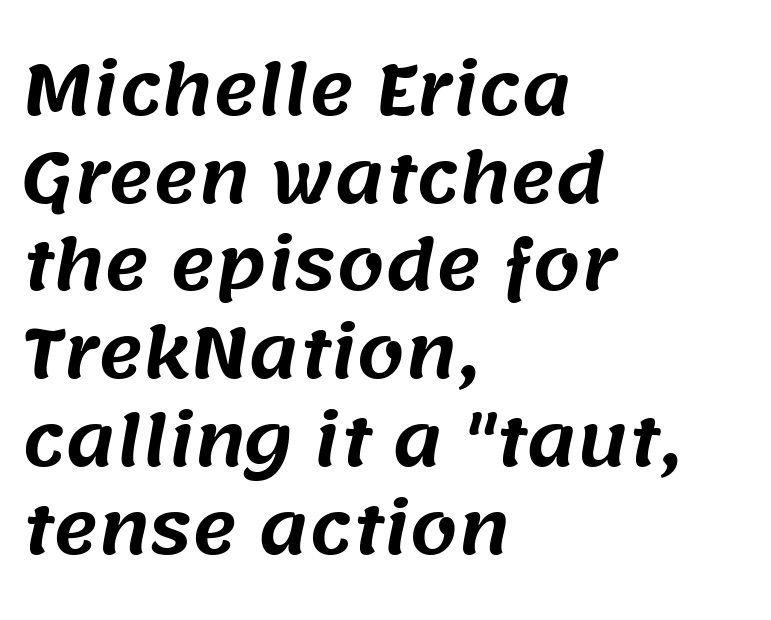
Is this a fixed-width face? No — the glyphs have proportional, varying widths. The foot of each line stays bare and open. Typeset ragged right — the left edge is the straight one. This is sans-serif lettering, the kind often seen on screens and signage. Students, observe: this is what conventionally led text looks like. There is no visible air inserted between adjacent glyphs.
